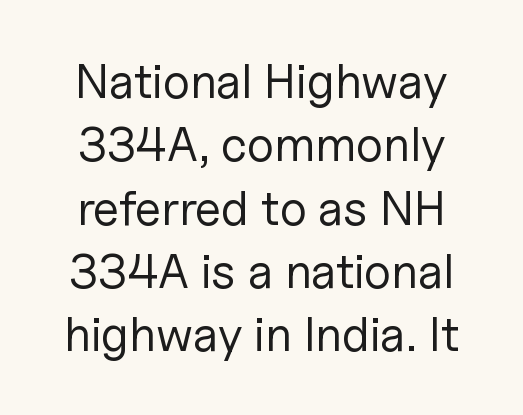
Q: Is the text bold? A: No.
Q: Is the text italic (slanted)? A: No, it is upright.
Q: Is the typeface a serif or a sans-serif typeface? A: Sans-serif.
Q: Is the text underlined? A: No.
Q: Is the spacing between letters normal or unusually wide? A: Normal.
Q: Is the spacing between lines tight, normal or loose? A: Normal.
Q: Width (condensed, normal, or wide)? A: Normal.
Q: Stroke contrast? A: Low.
Q: x-height? A: Medium.
Q: Monospaced? A: No.
